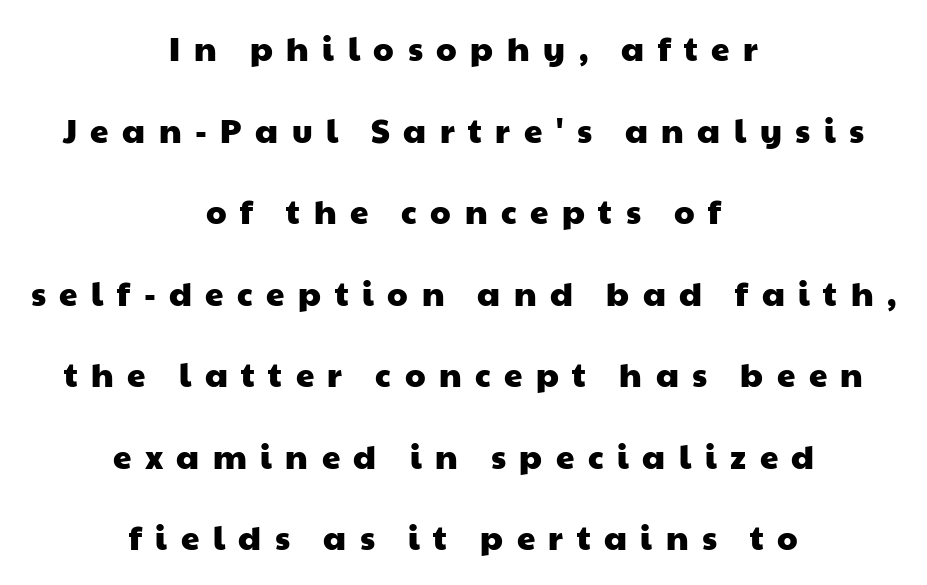
{"serif": "no", "width": "wide", "stroke_contrast": "low", "x_height": "medium", "monospaced": "no", "underline": "no", "align": "center", "line_spacing": "loose", "line_spacing_ratio": 2.47, "letter_spacing": "wide", "letter_spacing_em": 0.41, "glyph_px": 33}
